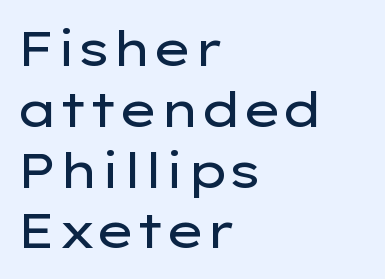
In terms of posture, this sample is upright. These lines are set flush left with a ragged right edge. This is sans-serif lettering, the kind often seen on screens and signage. Think of a printed novel: that variable character pitch is what you see here. Compared with a typical body face, this is equally light or lighter still.
